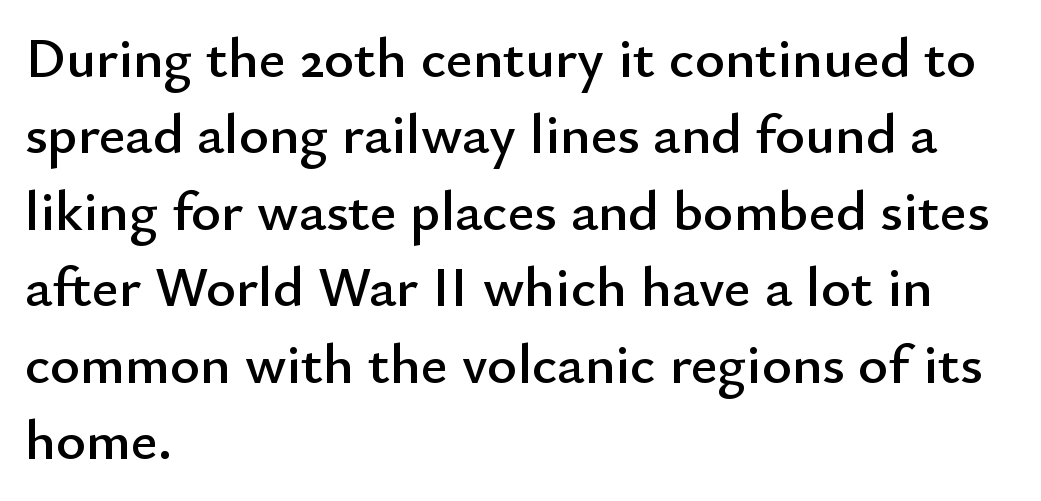
Q: Is the text italic (slanted)? A: No, it is upright.
Q: Is the typeface a serif or a sans-serif typeface? A: Sans-serif.
Q: Is the text underlined? A: No.
Q: How is the paragraph aligned? A: Left-aligned.
Q: Is the spacing between letters normal or unusually wide? A: Normal.
Q: Is the spacing between lines tight, normal or loose? A: Normal.
Q: Width (condensed, normal, or wide)? A: Normal.
Q: Stroke contrast? A: Low.
Q: x-height? A: Small.
Q: Monospaced? A: No.
